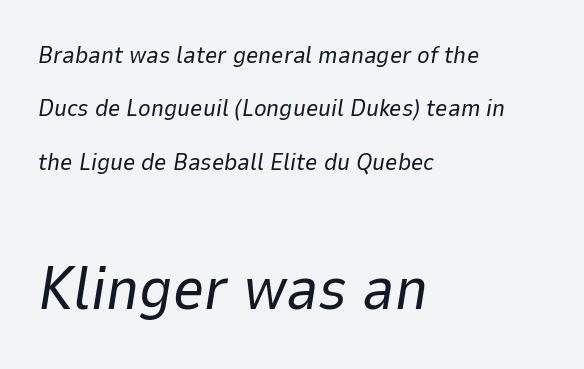
{"italic": "yes", "lean": "right", "slant_degrees": 9, "bold": "no", "weight": "regular", "width": "normal", "stroke_contrast": "low", "x_height": "medium", "monospaced": "no", "underline": "no", "align": "left", "line_spacing": "loose", "line_spacing_ratio": 2.22, "letter_spacing": "normal", "letter_spacing_em": 0.0, "larger_block": "second", "size_ratio": 2.54, "glyph_px": 61}
